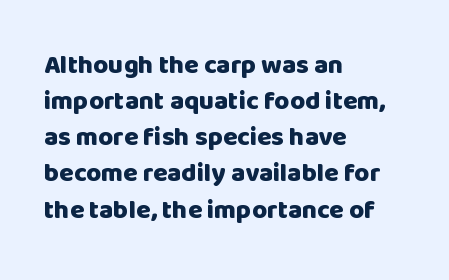
Q: Is the text bold? A: Yes.
Q: Is the text italic (slanted)? A: No, it is upright.
Q: Is the text underlined? A: No.
Q: How is the paragraph aligned? A: Left-aligned.
Q: Is the spacing between letters normal or unusually wide? A: Normal.
Q: Is the spacing between lines tight, normal or loose? A: Normal.
